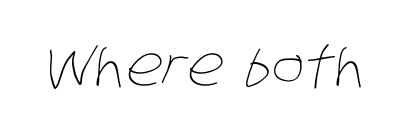
The image shows 55 px thin, condensed type; set normal letter spacing, not underlined; low stroke contrast and a large x-height.
